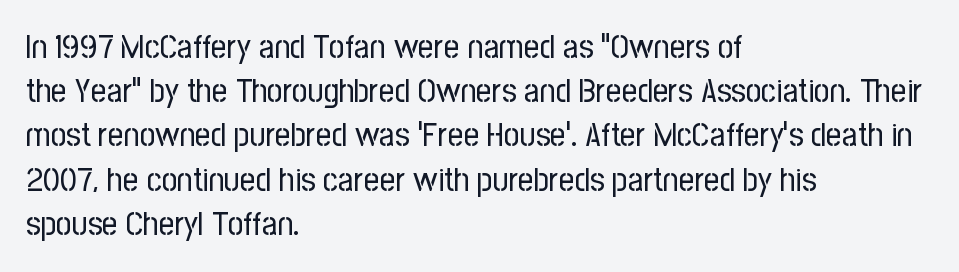
{"serif": "no", "italic": "no", "bold": "no", "weight": "regular", "width": "condensed", "stroke_contrast": "low", "x_height": "medium", "monospaced": "no", "underline": "no", "align": "left", "line_spacing": "normal", "line_spacing_ratio": 1.3, "letter_spacing": "normal", "letter_spacing_em": 0.0, "glyph_px": 34}
